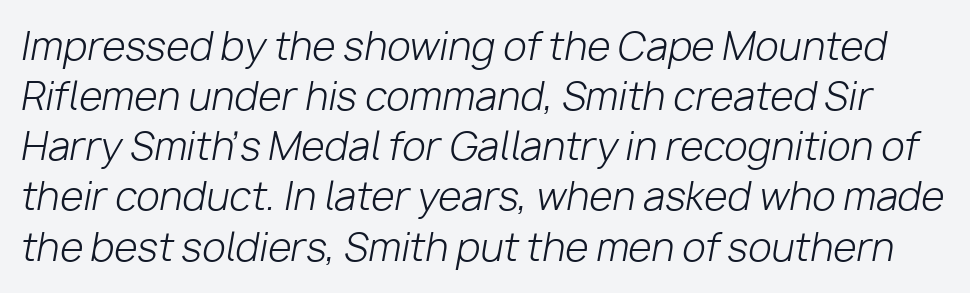
{"italic": "yes", "lean": "right", "slant_degrees": 10, "bold": "no", "weight": "light", "width": "normal", "stroke_contrast": "low", "x_height": "medium", "monospaced": "no", "underline": "no", "line_spacing": "normal", "line_spacing_ratio": 1.32, "letter_spacing": "normal", "letter_spacing_em": 0.0, "glyph_px": 38}
